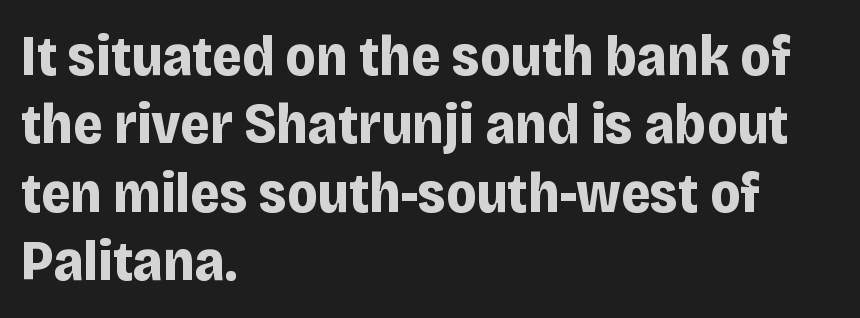
The image shows 57 px bold sans-serif type, upright; set left-aligned, line spacing 1.2x, normal letter spacing, not underlined; low stroke contrast and a large x-height.
